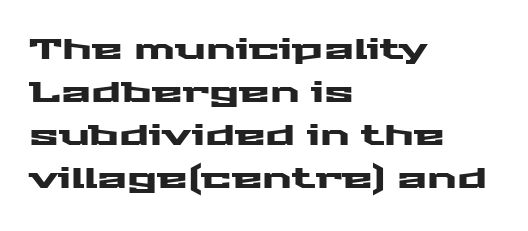
{"serif": "no", "italic": "no", "width": "wide", "stroke_contrast": "medium", "x_height": "medium", "monospaced": "no", "underline": "no", "align": "left", "line_spacing": "normal", "line_spacing_ratio": 1.54, "letter_spacing": "normal", "letter_spacing_em": 0.0, "glyph_px": 28}
